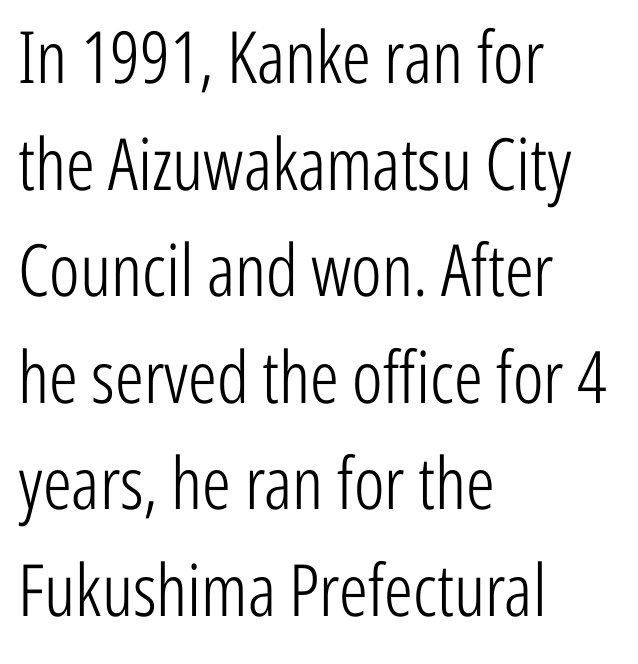
{"serif": "no", "italic": "no", "bold": "no", "weight": "light", "width": "condensed", "stroke_contrast": "low", "x_height": "medium", "monospaced": "no", "underline": "no", "align": "left", "line_spacing": "normal", "line_spacing_ratio": 1.48, "letter_spacing": "normal", "letter_spacing_em": 0.0, "glyph_px": 72}
